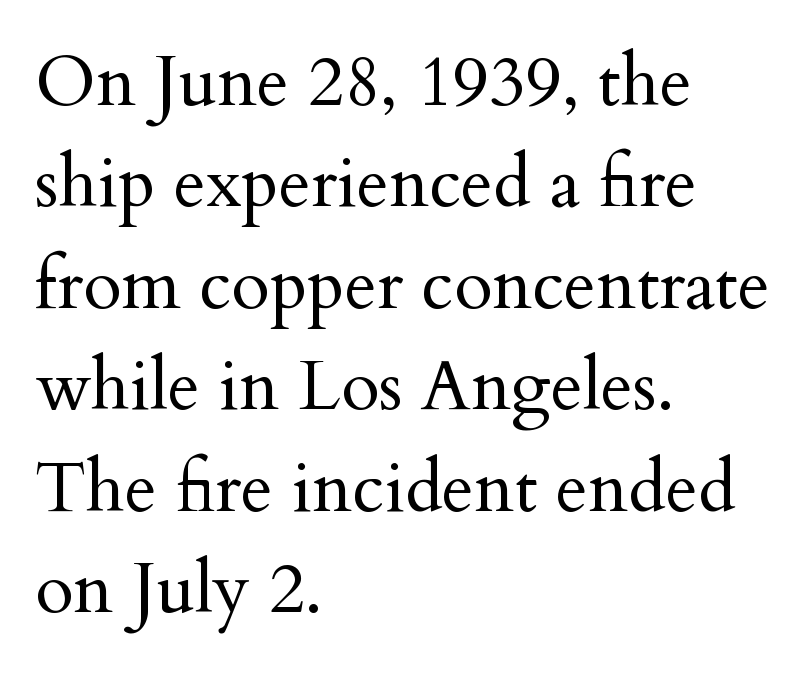
Is the block centered? No — it sits flush against the left margin. The characters are drawn with everyday or finer stroke widths. Do the letters lean? They stand straight. The rendering keeps characters at their native spacing. Glance below the letters and you will spot only blank space. This sample keeps an unexceptional amount of space between lines.
